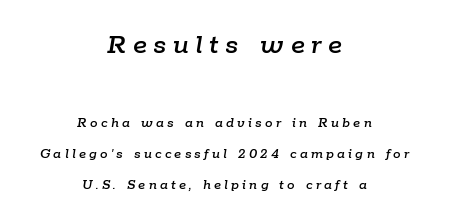
Q: Is the text italic (slanted)? A: Yes, it leans right by about 9 degrees.
Q: Is the text underlined? A: No.
Q: How is the paragraph aligned? A: Centered.
Q: Is the spacing between letters normal or unusually wide? A: Unusually wide.
Q: Is the spacing between lines tight, normal or loose? A: Loose.
Q: Which block of text is set in a larger size, the first (top) or the second (bottom)? A: The first (top) one.
Q: Width (condensed, normal, or wide)? A: Normal.
Q: Stroke contrast? A: Low.
Q: x-height? A: Medium.
Q: Monospaced? A: No.
